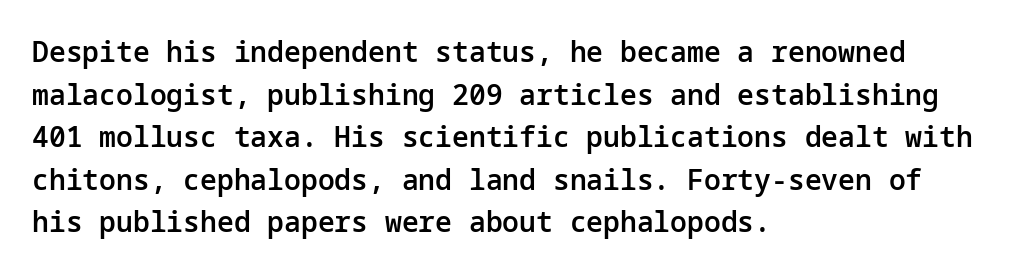
{"serif": "no", "italic": "no", "bold": "semi", "weight": "semibold", "width": "normal", "stroke_contrast": "low", "x_height": "medium", "underline": "no", "align": "left", "line_spacing": "normal", "line_spacing_ratio": 1.52, "letter_spacing": "normal", "letter_spacing_em": 0.0, "glyph_px": 28}
